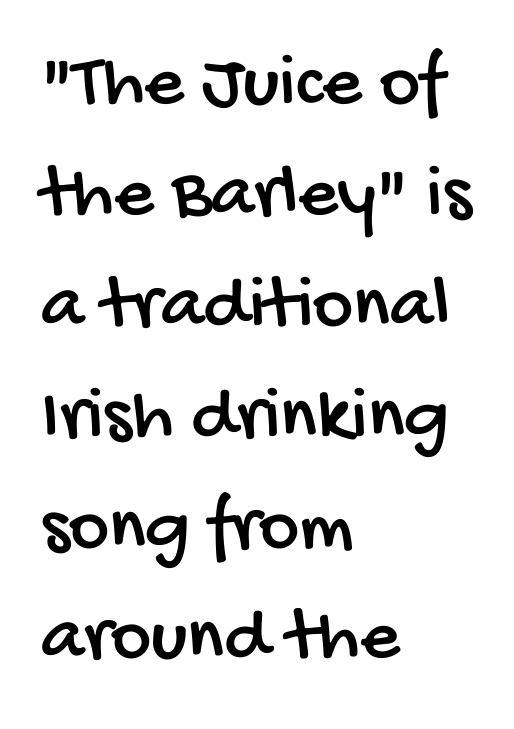
Q: Is the typeface a serif or a sans-serif typeface? A: Sans-serif.
Q: Is the text underlined? A: No.
Q: How is the paragraph aligned? A: Left-aligned.
Q: Is the spacing between letters normal or unusually wide? A: Normal.
Q: Is the spacing between lines tight, normal or loose? A: Normal.
Q: Width (condensed, normal, or wide)? A: Condensed.
Q: Stroke contrast? A: Low.
Q: x-height? A: Large.
Q: Monospaced? A: No.
